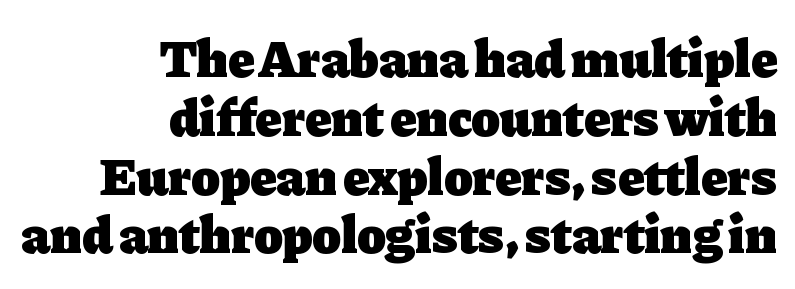
Q: Is the text bold? A: Yes.
Q: Is the text italic (slanted)? A: No, it is upright.
Q: Is the typeface a serif or a sans-serif typeface? A: Serif.
Q: Is the text underlined? A: No.
Q: How is the paragraph aligned? A: Right-aligned.
Q: Is the spacing between letters normal or unusually wide? A: Normal.
Q: Is the spacing between lines tight, normal or loose? A: Tight.
Q: Width (condensed, normal, or wide)? A: Normal.
Q: Stroke contrast? A: Low.
Q: x-height? A: Medium.
Q: Monospaced? A: No.
